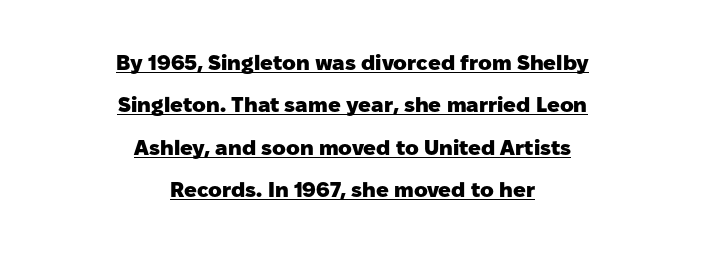
Q: Is the text bold? A: Yes.
Q: Is the text italic (slanted)? A: No, it is upright.
Q: Is the text underlined? A: Yes.
Q: How is the paragraph aligned? A: Centered.
Q: Is the spacing between letters normal or unusually wide? A: Normal.
Q: Is the spacing between lines tight, normal or loose? A: Loose.
